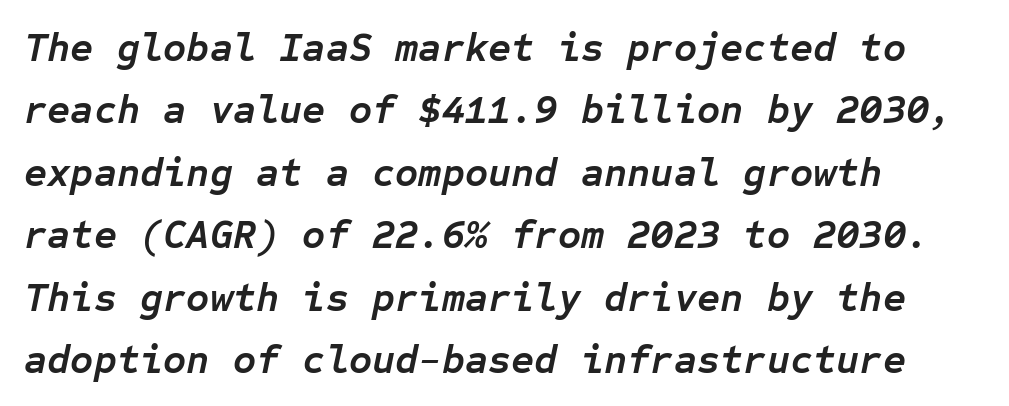
The image shows 40 px semibold type, italic (leaning right), monospaced; set left-aligned, normal line spacing (1.56x), normal letter spacing, not underlined; low stroke contrast and a medium x-height.
